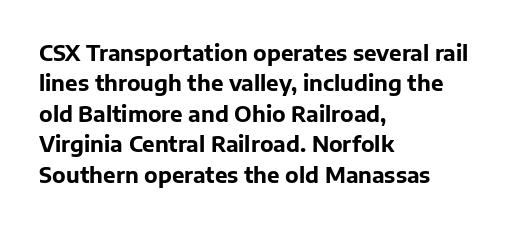
The image shows 21 px bold type, upright; set left-aligned, normal line spacing (1.45x), normal letter spacing, not underlined.
